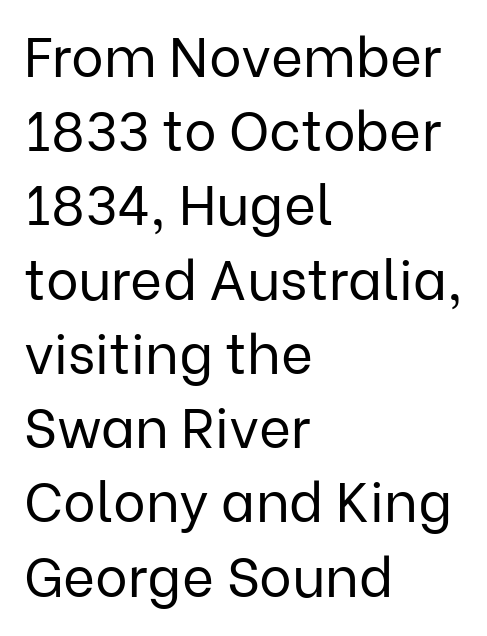
Q: Is the text bold? A: No.
Q: Is the text italic (slanted)? A: No, it is upright.
Q: Is the typeface a serif or a sans-serif typeface? A: Sans-serif.
Q: Is the text underlined? A: No.
Q: How is the paragraph aligned? A: Left-aligned.
Q: Is the spacing between letters normal or unusually wide? A: Normal.
Q: Is the spacing between lines tight, normal or loose? A: Normal.
Q: Width (condensed, normal, or wide)? A: Normal.
Q: Stroke contrast? A: Low.
Q: x-height? A: Medium.
Q: Monospaced? A: No.
